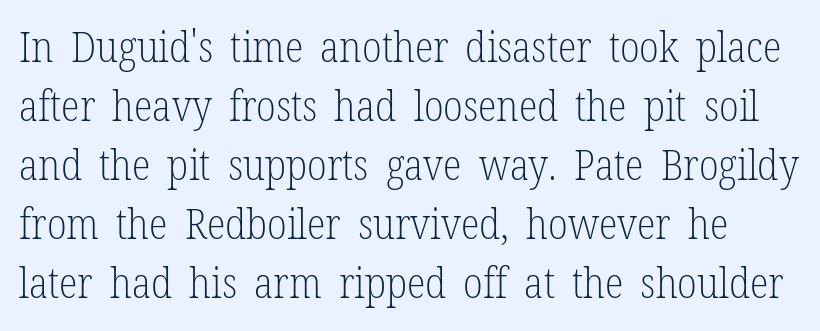
The image shows 43 px light, condensed serif type, upright; set normal line spacing (1.37x), normal letter spacing, not underlined; low stroke contrast and a medium x-height.
